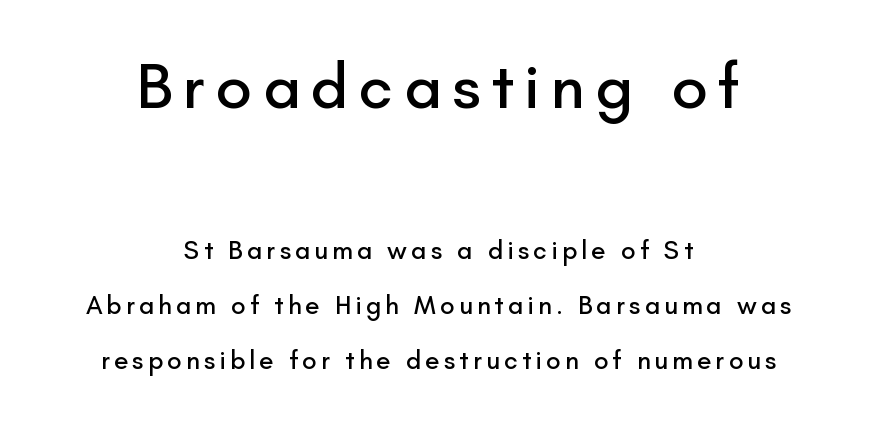
Honestly, there is no underline to notice here at all. Whoever set this chose breathing room over compactness in the vertical rhythm. Grotesque or geometric, the face here clearly has no serifs. Italic? Not at all — the glyphs are vertical. Think of a printed novel: that variable character pitch is what you see here. Every row of glyphs is offset so its center matches the block's center.
